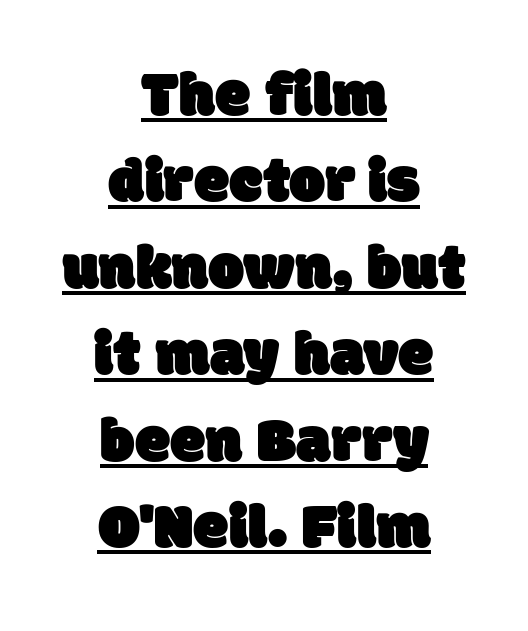
The image shows 64 px sans-serif type; set centered, normal line spacing (1.35x), normal letter spacing, underlined; low stroke contrast and a large x-height.
